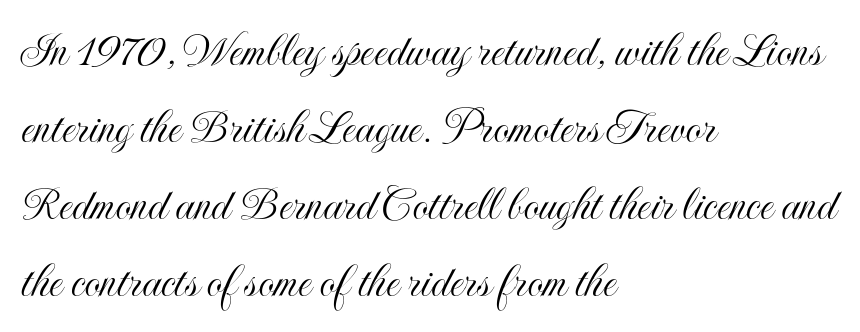
The image shows 51 px condensed type; set left-aligned, normal line spacing (1.51x), normal letter spacing, not underlined; a small x-height.
